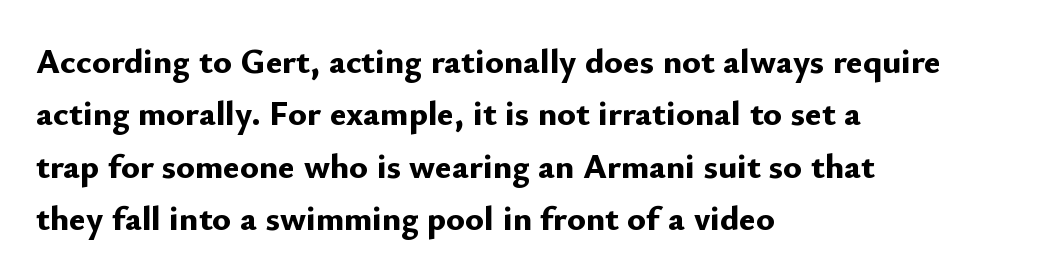
Q: Is the text bold? A: Yes.
Q: Is the text italic (slanted)? A: No, it is upright.
Q: Is the typeface a serif or a sans-serif typeface? A: Sans-serif.
Q: Is the text underlined? A: No.
Q: How is the paragraph aligned? A: Left-aligned.
Q: Is the spacing between letters normal or unusually wide? A: Normal.
Q: Is the spacing between lines tight, normal or loose? A: Normal.
Q: Width (condensed, normal, or wide)? A: Normal.
Q: Stroke contrast? A: Low.
Q: x-height? A: Small.
Q: Monospaced? A: No.
